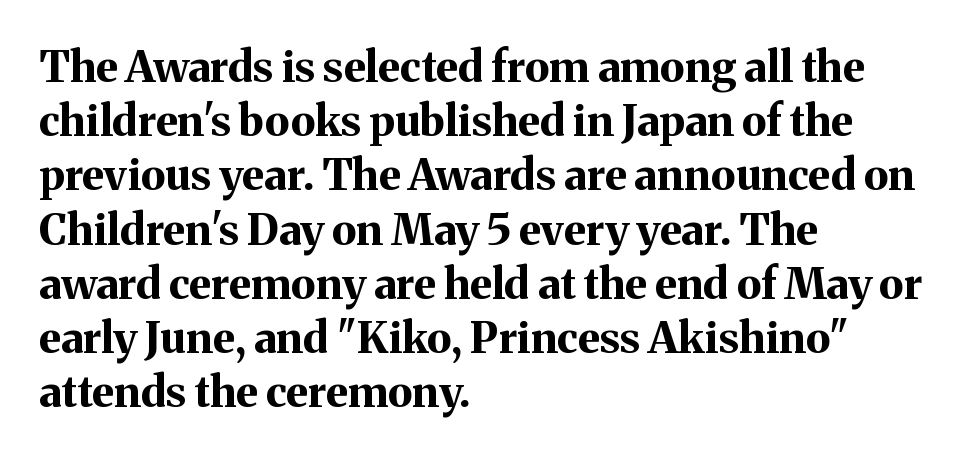
{"serif": "yes", "italic": "no", "bold": "yes", "weight": "bold", "width": "normal", "stroke_contrast": "medium", "x_height": "medium", "monospaced": "no", "underline": "no", "align": "left", "line_spacing": "normal", "line_spacing_ratio": 1.26, "letter_spacing": "normal", "letter_spacing_em": 0.0, "glyph_px": 43}
